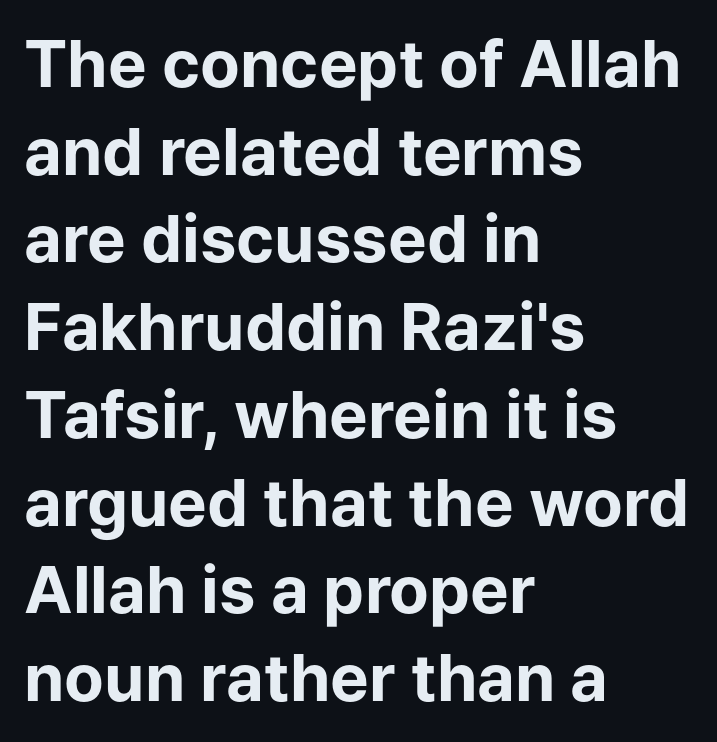
The image shows 65 px bold sans-serif type, upright; set left-aligned, normal line spacing (1.35x), normal letter spacing, not underlined; low stroke contrast and a medium x-height.
